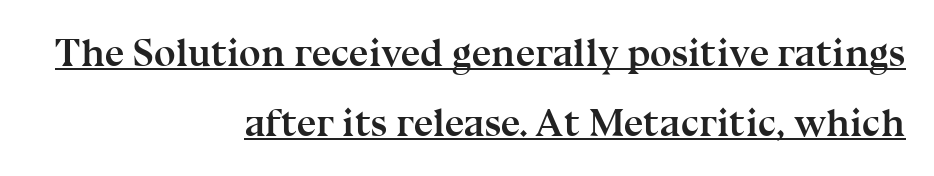
{"serif": "yes", "italic": "no", "bold": "yes", "weight": "semibold", "width": "normal", "stroke_contrast": "medium", "x_height": "medium", "monospaced": "no", "underline": "yes", "align": "right", "line_spacing_ratio": 1.8, "letter_spacing": "normal", "letter_spacing_em": 0.0, "glyph_px": 39}
